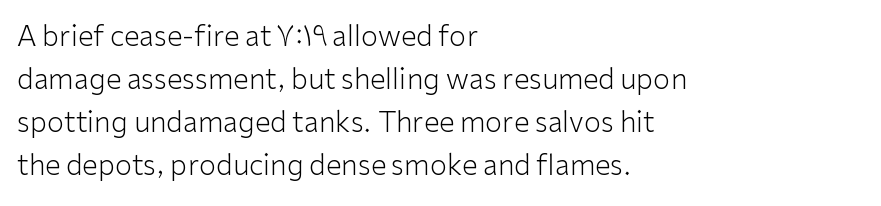
The image shows 28 px light sans-serif type, upright; set left-aligned, normal line spacing (1.54x), normal letter spacing, not underlined; low stroke contrast and a medium x-height.
